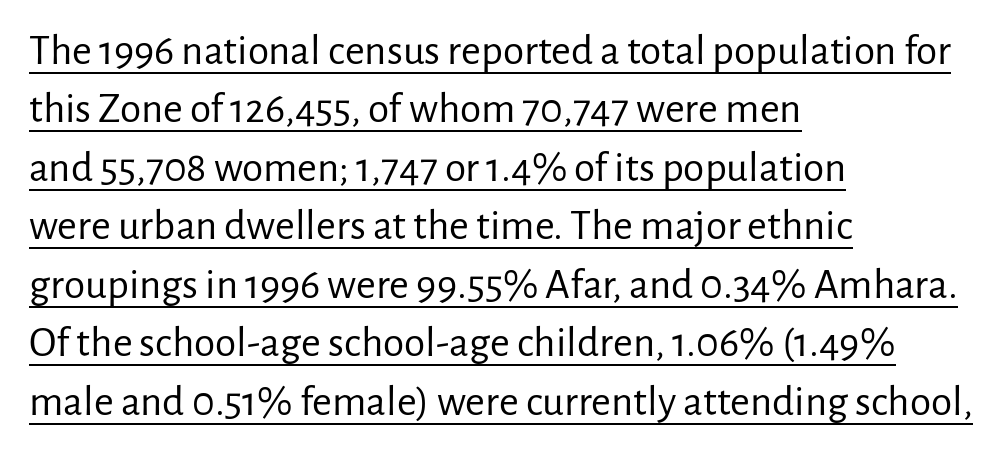
{"serif": "no", "italic": "no", "bold": "no", "weight": "regular", "width": "normal", "stroke_contrast": "low", "x_height": "medium", "monospaced": "no", "underline": "yes", "align": "left", "line_spacing": "normal", "line_spacing_ratio": 1.36, "letter_spacing": "normal", "letter_spacing_em": 0.0, "glyph_px": 43}
